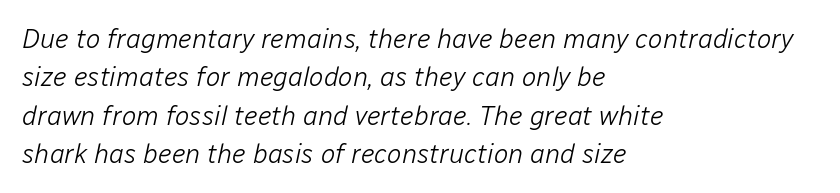
Descenders are the only things crossing below the line. Does the lettering tilt? It does — this is italic. One glance says typical: line gaps are just what's usual. Short note: letters normally spaced.
